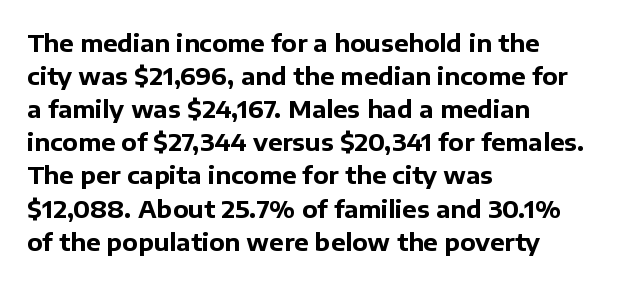
These lines keep a tight, regular rhythm from letter to letter. Heavy-handed strokes throughout: this text is bold. A normal amount of white space separates one row of letters from the next. The font's upright variant was chosen for this text. The string is rendered with underlining switched off. Which margin do the lines hug? The left one — the right edge is uneven.
